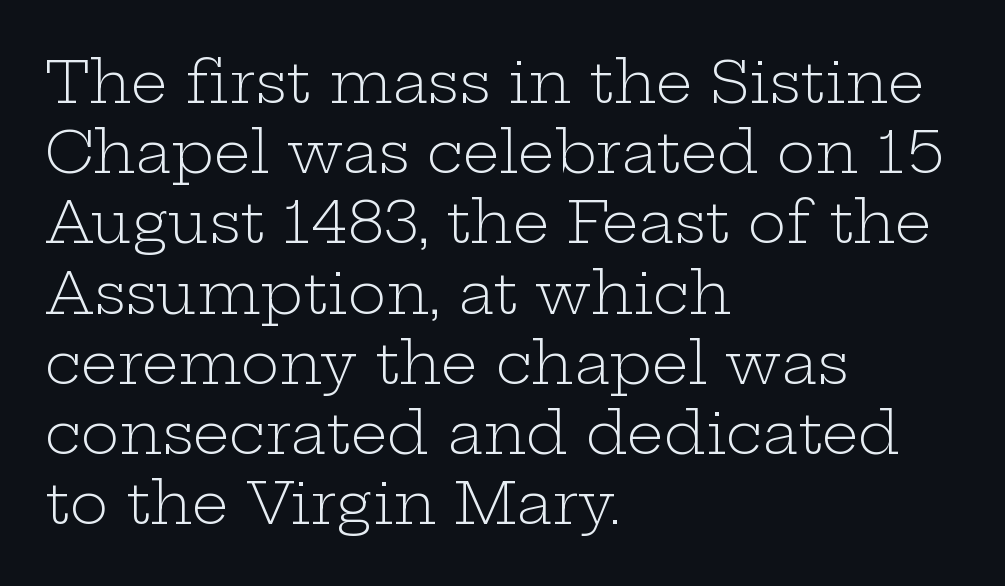
The passage shown has conventional tracking throughout. The passage is arranged the way most books set body copy — flush left. No chunkiness to these letters — they're not bold. Characters remain perfectly vertical along every line. The space beneath each line is pristine and unruled. The rendering uses natural spacing where letterforms have individual widths.
